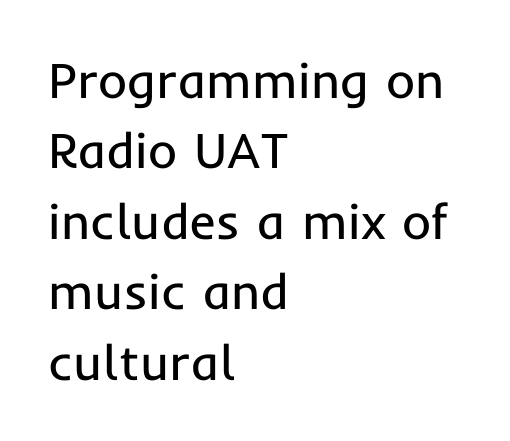
{"serif": "no", "italic": "no", "bold": "no", "weight": "regular", "width": "normal", "stroke_contrast": "low", "x_height": "medium", "monospaced": "no", "underline": "no", "align": "left", "line_spacing": "normal", "line_spacing_ratio": 1.41, "letter_spacing": "normal", "letter_spacing_em": 0.0, "glyph_px": 50}
